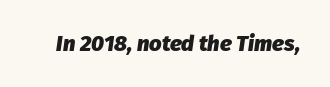
{"italic": "yes", "lean": "right", "slant_degrees": 8, "bold": "yes", "underline": "no", "letter_spacing": "normal", "letter_spacing_em": 0.0, "glyph_px": 22}
